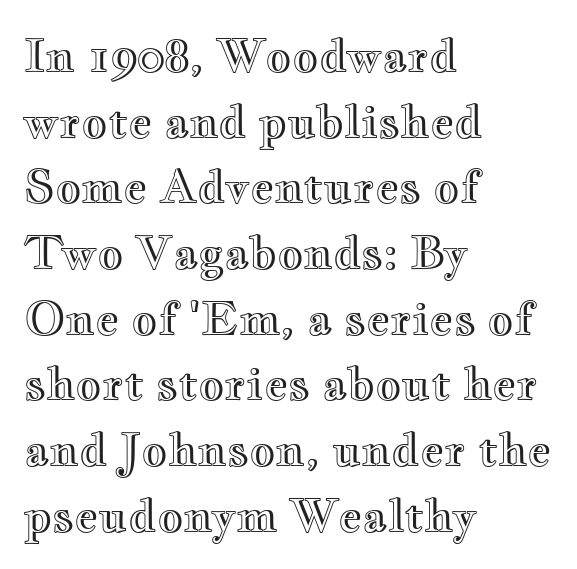
{"italic": "no", "width": "wide", "x_height": "small", "monospaced": "no", "underline": "no", "align": "left", "line_spacing": "normal", "line_spacing_ratio": 1.46, "letter_spacing": "normal", "letter_spacing_em": 0.0, "glyph_px": 45}
